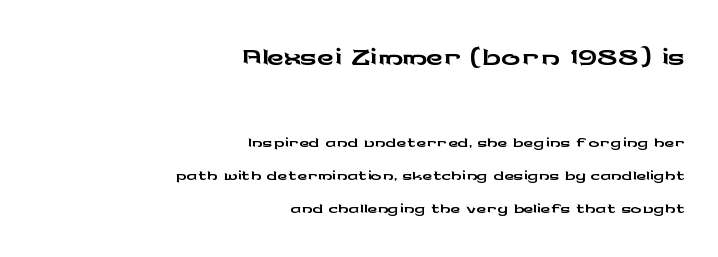
Has an underline been added? It has not. Whoever set this made the first block the dominant, larger element. Each letter's strokes conclude bluntly, with no projecting serifs. Tracking here is standard; glyphs follow each other at the usual distance. The rendering uses natural spacing where letterforms have individual widths.
